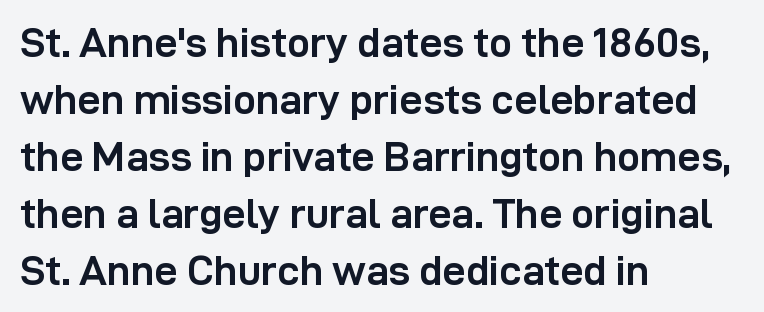
{"serif": "no", "italic": "no", "bold": "yes", "weight": "semibold", "width": "normal", "stroke_contrast": "low", "x_height": "medium", "monospaced": "no", "underline": "no", "align": "left", "line_spacing": "normal", "line_spacing_ratio": 1.39, "letter_spacing": "normal", "letter_spacing_em": 0.0, "glyph_px": 41}
